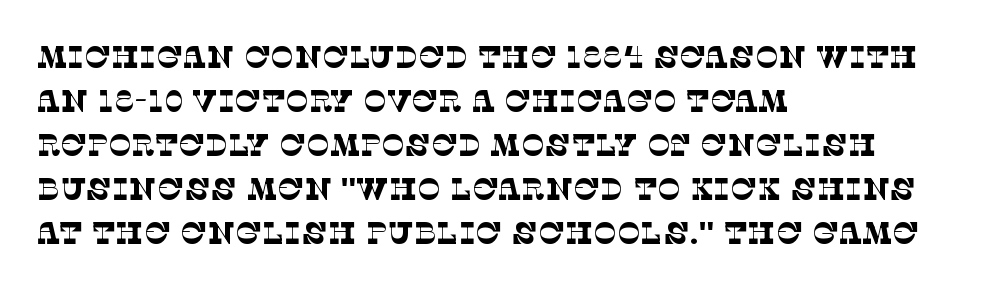
The image shows 31 px thin serif type; set left-aligned, normal line spacing (1.42x), normal letter spacing, not underlined; low stroke contrast and a large x-height.
